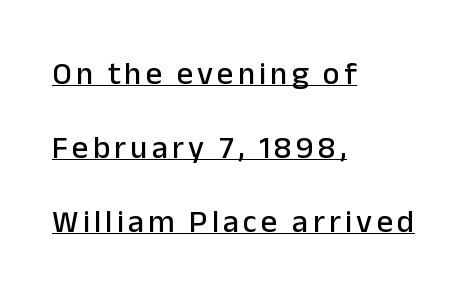
The image shows 32 px sans-serif type, upright; set left-aligned, loose line spacing (2.31x), underlined; low stroke contrast and a medium x-height.
